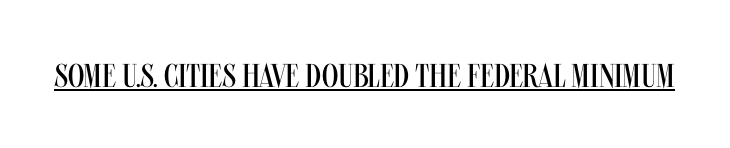
{"serif": "no", "italic": "no", "bold": "no", "weight": "regular", "width": "condensed", "stroke_contrast": "medium", "x_height": "large", "monospaced": "no", "underline": "yes", "letter_spacing": "normal", "letter_spacing_em": 0.0, "glyph_px": 33}
